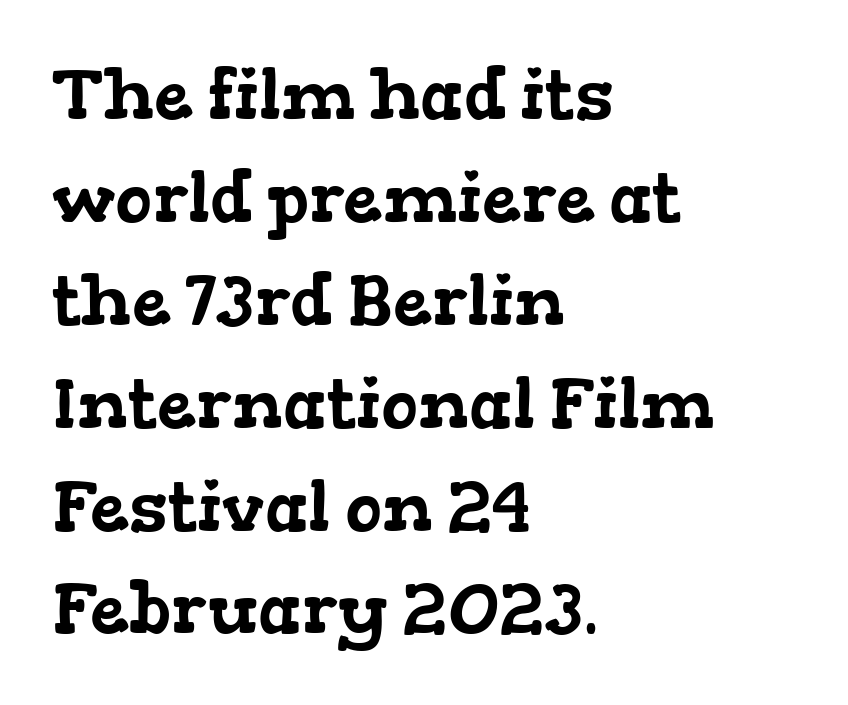
The image shows 70 px wide serif type; set left-aligned, normal line spacing (1.47x), normal letter spacing, not underlined; low stroke contrast and a medium x-height.
